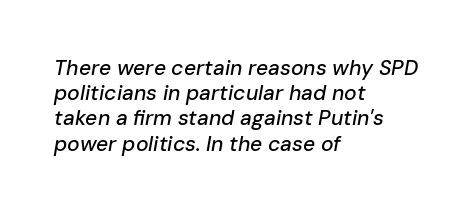
{"italic": "yes", "lean": "right", "slant_degrees": 10, "underline": "no", "align": "left", "line_spacing_ratio": 1.2, "letter_spacing": "normal", "letter_spacing_em": 0.0, "glyph_px": 21}
